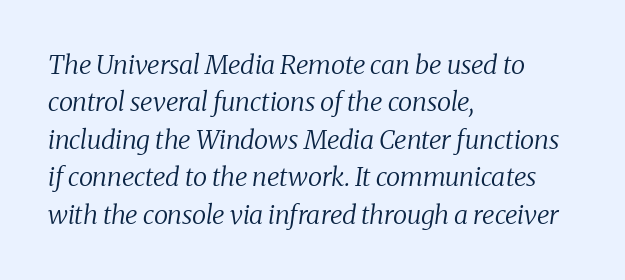
Q: Is the text bold? A: No.
Q: Is the text italic (slanted)? A: Yes, it leans right by about 8 degrees.
Q: Is the text underlined? A: No.
Q: How is the paragraph aligned? A: Left-aligned.
Q: Is the spacing between letters normal or unusually wide? A: Normal.
Q: Is the spacing between lines tight, normal or loose? A: Normal.
